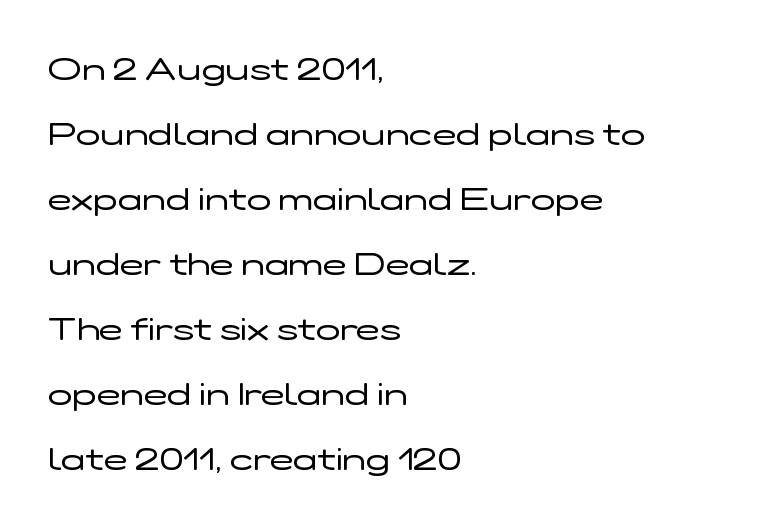
The image shows 32 px regular-weight, wide sans-serif type, upright; set left-aligned, loose line spacing (2.03x), normal letter spacing, not underlined; low stroke contrast and a medium x-height.
